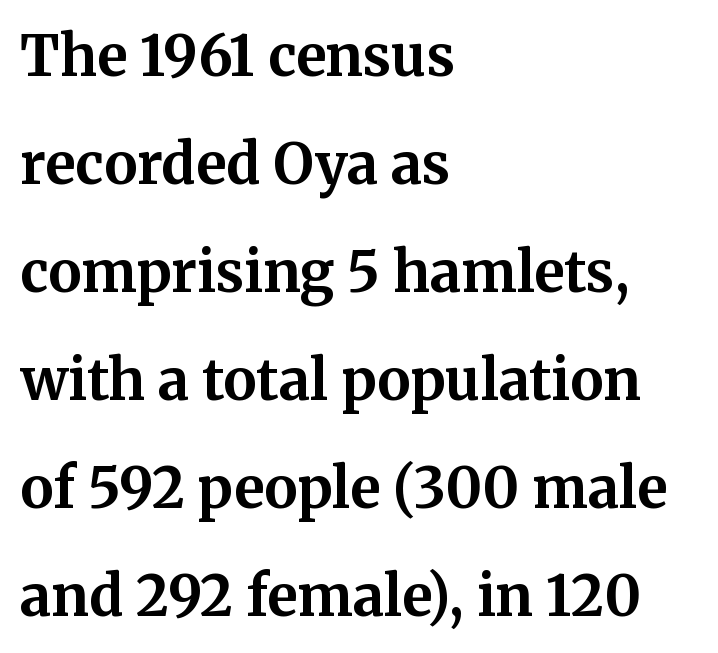
{"serif": "yes", "italic": "no", "bold": "yes", "weight": "bold", "width": "normal", "stroke_contrast": "medium", "x_height": "medium", "monospaced": "no", "underline": "no", "align": "left", "line_spacing": "loose", "line_spacing_ratio": 1.93, "letter_spacing": "normal", "letter_spacing_em": 0.0, "glyph_px": 56}
